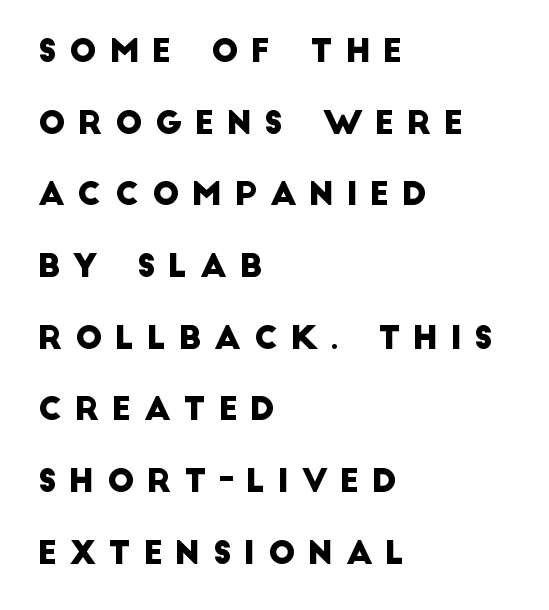
Does the type have serifs? No, each stem ends abruptly. Summary of vertical rhythm: relaxed, with wide interline spacing. The specimen omits any rule beneath the text block's lines. Spacing verdict: proportional, widths tailored to each character.
